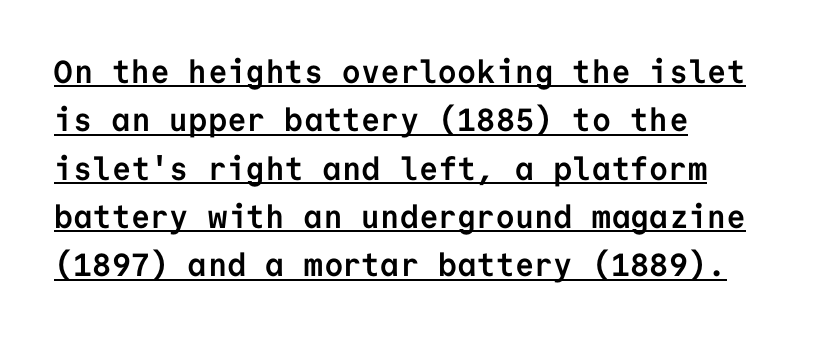
The image shows 32 px semibold sans-serif type, upright, monospaced; set left-aligned, normal line spacing (1.51x), normal letter spacing, underlined; low stroke contrast and a medium x-height.
